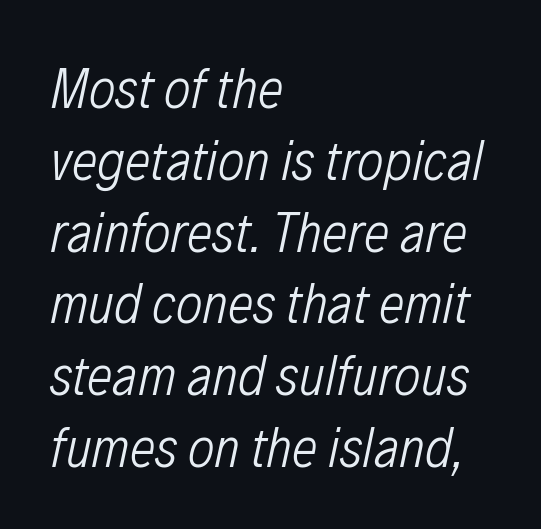
The image shows 57 px light, condensed type, italic (leaning right); set left-aligned, normal line spacing (1.26x), normal letter spacing, not underlined; low stroke contrast and a medium x-height.
